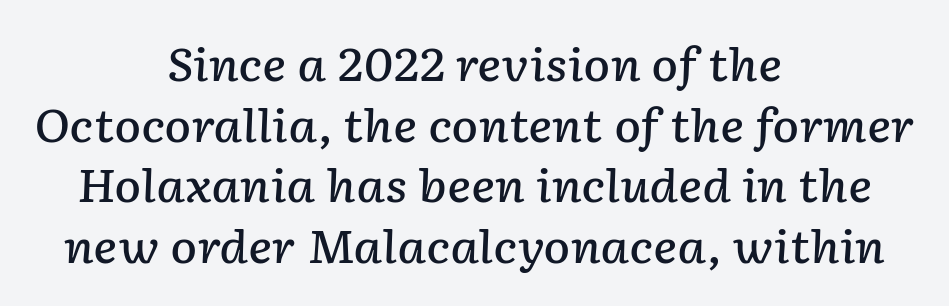
{"italic": "yes", "lean": "right", "slant_degrees": 2, "bold": "semi", "weight": "semibold", "width": "normal", "stroke_contrast": "low", "x_height": "medium", "monospaced": "no", "underline": "no", "align": "center", "line_spacing": "normal", "line_spacing_ratio": 1.35, "letter_spacing": "normal", "letter_spacing_em": 0.0, "glyph_px": 45}
